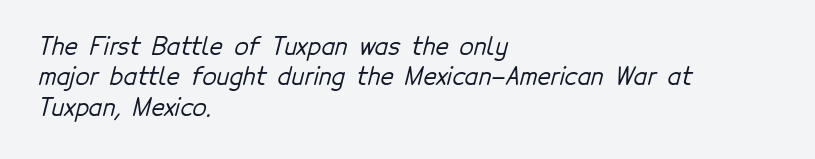
Each line starts at the same left margin while the right side varies. No extra tracking has been applied to these lines. One glance says typical: line gaps are just what's usual. The strip under each line holds only bare page.
